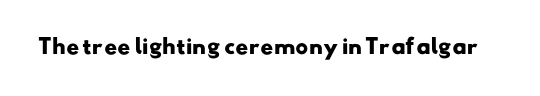
Q: Is the text bold? A: Yes.
Q: Is the text underlined? A: No.
Q: Is the spacing between letters normal or unusually wide? A: Normal.
